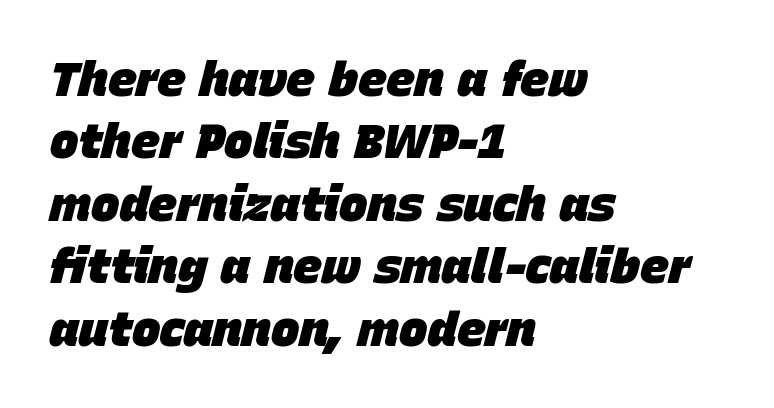
Clear beneath every line of the passage. The vertical gap from one line to the next is medium. The passage shown is typed in a proportional face where columns would drift. Reading down the block, your eye returns to a fixed left position each line. The passage shown is emphatically bold. Does the lettering tilt? It does — this is italic.
